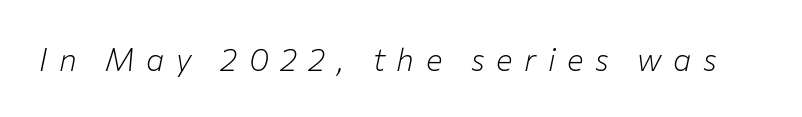
The image shows 31 px light type, italic (leaning right); set unusually wide letter spacing (+0.37 em), not underlined; low stroke contrast and a medium x-height.
